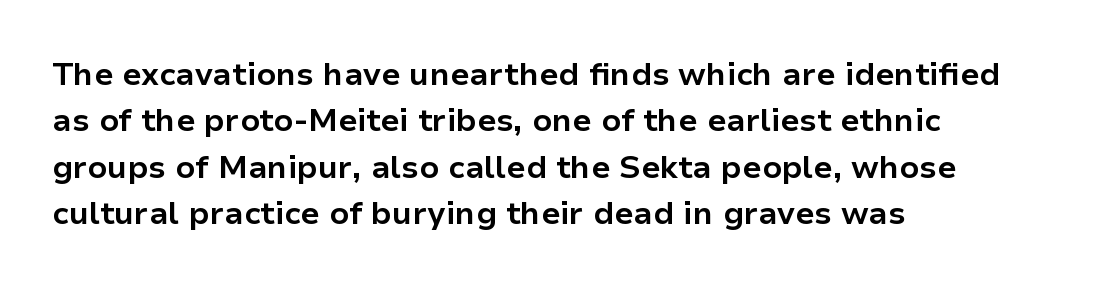
{"serif": "no", "italic": "no", "bold": "yes", "weight": "bold", "width": "normal", "stroke_contrast": "low", "x_height": "medium", "monospaced": "no", "underline": "no", "align": "left", "line_spacing": "normal", "line_spacing_ratio": 1.45, "letter_spacing": "normal", "letter_spacing_em": 0.0, "glyph_px": 32}
